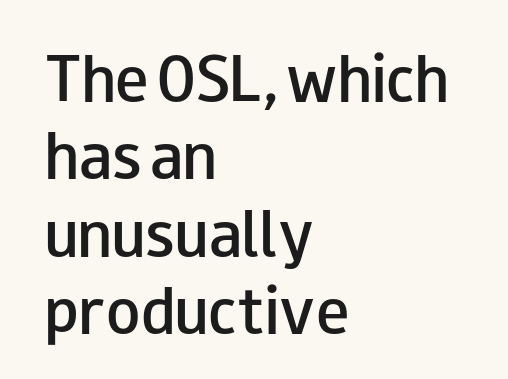
The image shows 56 px semibold, wide sans-serif type, upright; set left-aligned, normal line spacing (1.38x), normal letter spacing, not underlined; low stroke contrast and a small x-height.
